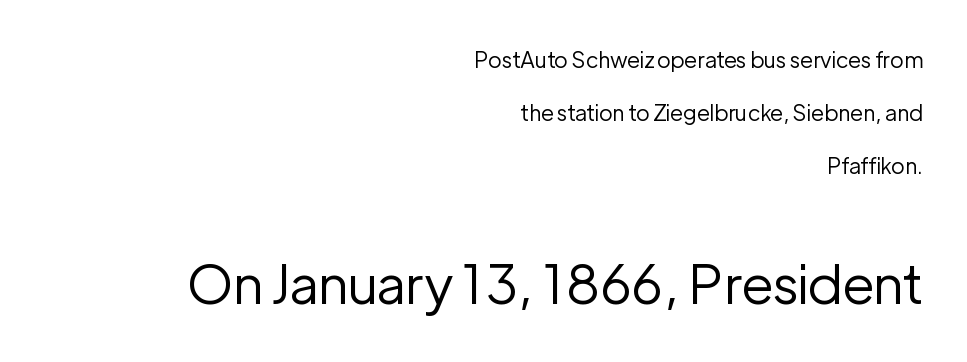
{"serif": "no", "italic": "no", "bold": "no", "weight": "regular", "width": "normal", "stroke_contrast": "low", "x_height": "medium", "monospaced": "no", "underline": "no", "align": "right", "line_spacing": "loose", "line_spacing_ratio": 2.41, "letter_spacing": "normal", "letter_spacing_em": 0.0, "larger_block": "second", "size_ratio": 2.45, "glyph_px": 54}
